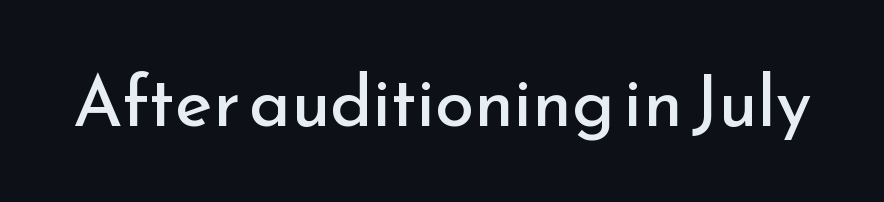
The image shows 71 px regular-weight sans-serif type, upright; set normal letter spacing, not underlined; low stroke contrast and a small x-height.
